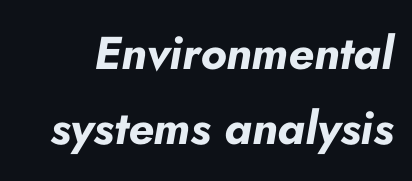
The image shows 46 px bold type, italic (leaning right); set normal line spacing (1.63x), normal letter spacing, not underlined; low stroke contrast and a small x-height.
